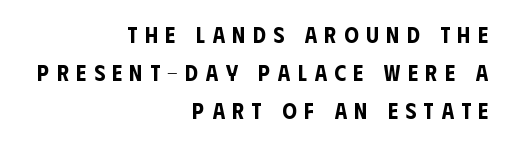
The image shows 23 px text type, upright; set right-aligned, normal line spacing (1.65x), unusually wide letter spacing (+0.32 em), not underlined.
